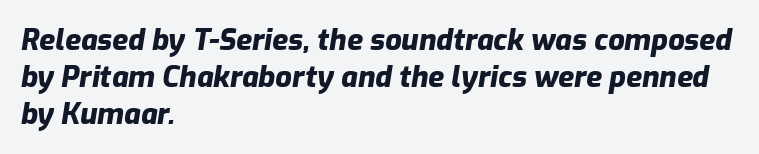
The image shows 29 px heavy type, italic (leaning right); set left-aligned, normal line spacing (1.27x), normal letter spacing, not underlined; low stroke contrast and a medium x-height.
